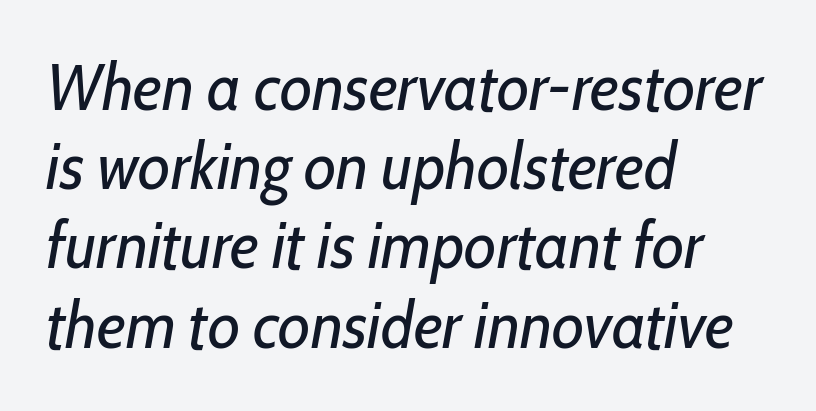
The typesetting does not lean heavy: it is not bold. There is no visible air inserted between adjacent glyphs. Proportional: the letters do not fall into vertical columns. The glyphs are unaccompanied by any horizontal stroke below them.
